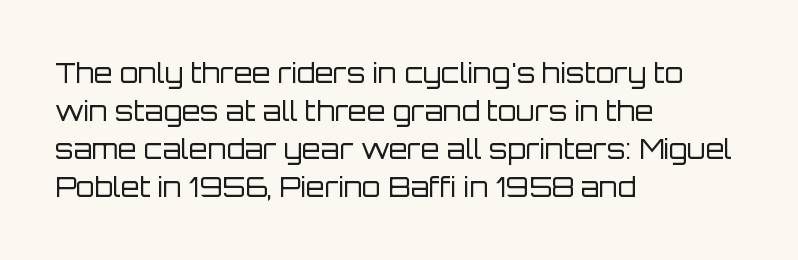
Q: Is the text bold? A: No.
Q: Is the text italic (slanted)? A: No, it is upright.
Q: Is the text underlined? A: No.
Q: How is the paragraph aligned? A: Left-aligned.
Q: Is the spacing between letters normal or unusually wide? A: Normal.
Q: Is the spacing between lines tight, normal or loose? A: Normal.
